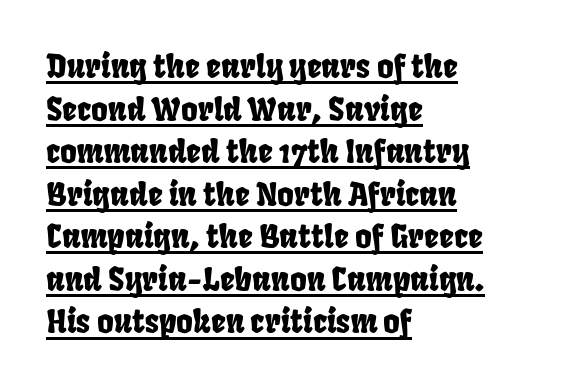
{"serif": "no", "width": "condensed", "stroke_contrast": "low", "x_height": "large", "monospaced": "no", "underline": "yes", "align": "left", "line_spacing": "normal", "line_spacing_ratio": 1.33, "letter_spacing": "normal", "letter_spacing_em": 0.0, "glyph_px": 32}
